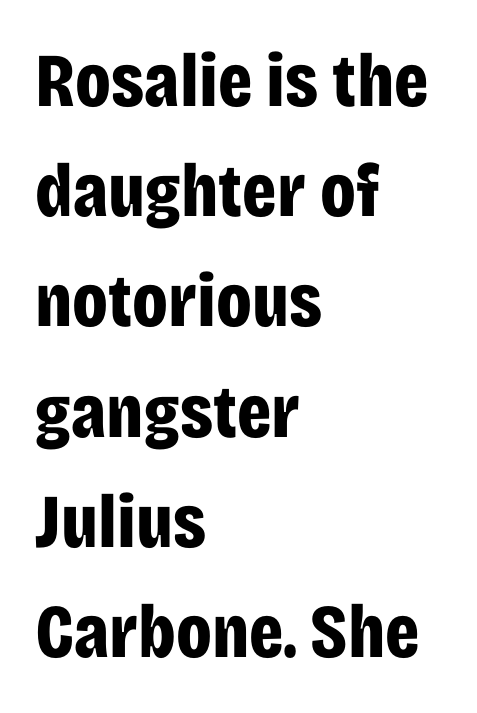
Q: Is the text bold? A: Yes.
Q: Is the text italic (slanted)? A: No, it is upright.
Q: Is the typeface a serif or a sans-serif typeface? A: Sans-serif.
Q: Is the text underlined? A: No.
Q: How is the paragraph aligned? A: Left-aligned.
Q: Is the spacing between letters normal or unusually wide? A: Normal.
Q: Is the spacing between lines tight, normal or loose? A: Normal.
Q: Width (condensed, normal, or wide)? A: Condensed.
Q: Stroke contrast? A: Low.
Q: x-height? A: Large.
Q: Monospaced? A: No.
